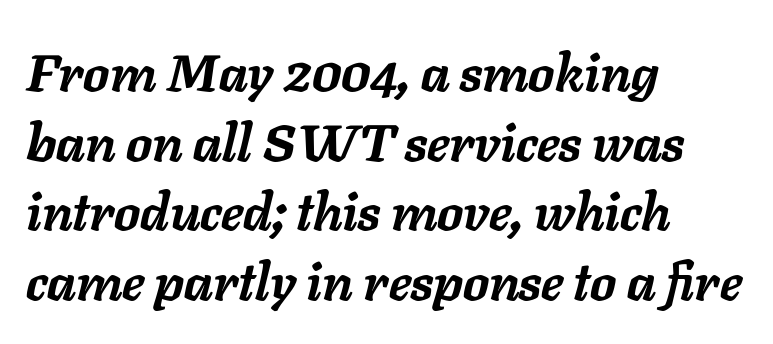
{"italic": "yes", "lean": "right", "slant_degrees": 11, "bold": "yes", "weight": "semibold", "width": "normal", "stroke_contrast": "low", "x_height": "medium", "monospaced": "no", "underline": "no", "align": "left", "line_spacing": "normal", "line_spacing_ratio": 1.34, "letter_spacing": "normal", "letter_spacing_em": 0.0, "glyph_px": 52}
